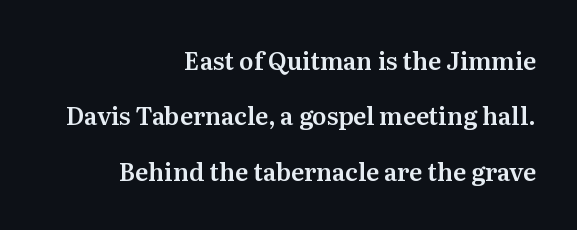
{"italic": "no", "underline": "no", "align": "right", "line_spacing": "loose", "line_spacing_ratio": 2.31, "letter_spacing": "normal", "letter_spacing_em": 0.0, "glyph_px": 24}
